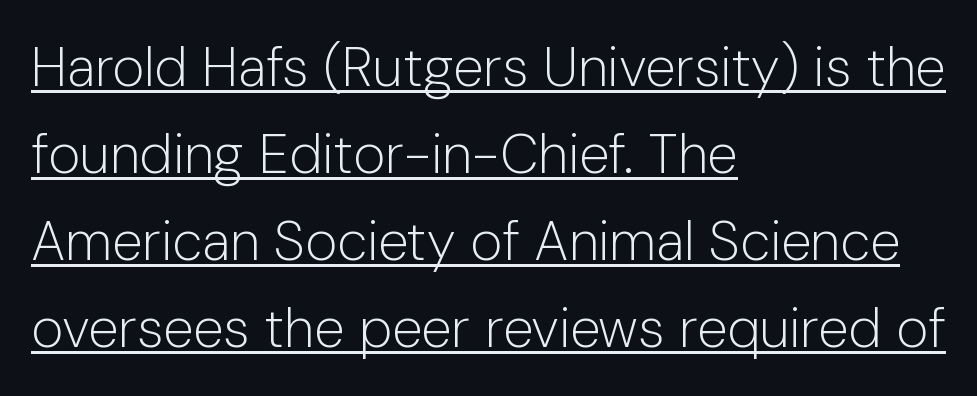
These lines are rendered in a variable-pitch font. Notice how a bar underscores the lettering throughout. Does the type have serifs? No, each stem ends abruptly. In terms of posture, this sample is upright.
